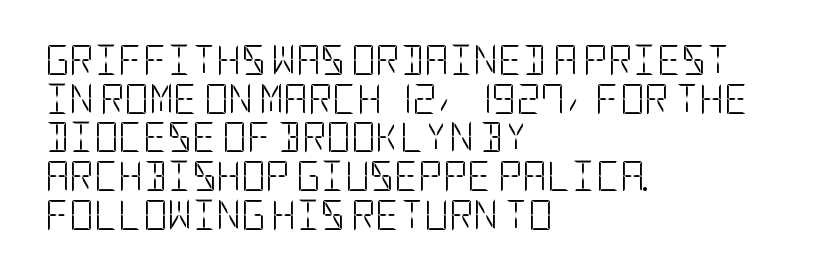
{"serif": "no", "italic": "no", "bold": "no", "weight": "light", "width": "condensed", "stroke_contrast": "low", "x_height": "large", "underline": "no", "align": "left", "line_spacing": "normal", "line_spacing_ratio": 1.29, "letter_spacing": "normal", "letter_spacing_em": 0.0, "glyph_px": 30}
